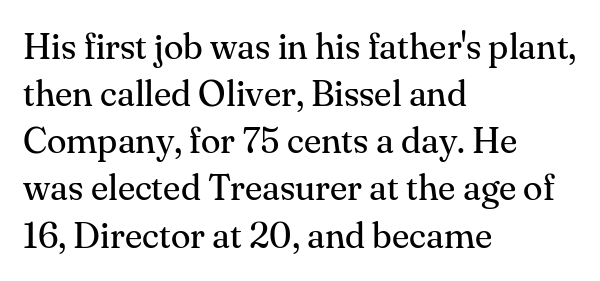
{"serif": "yes", "italic": "no", "bold": "no", "weight": "regular", "width": "normal", "stroke_contrast": "medium", "x_height": "small", "monospaced": "no", "underline": "no", "align": "left", "line_spacing": "normal", "line_spacing_ratio": 1.31, "letter_spacing": "normal", "letter_spacing_em": 0.0, "glyph_px": 36}
